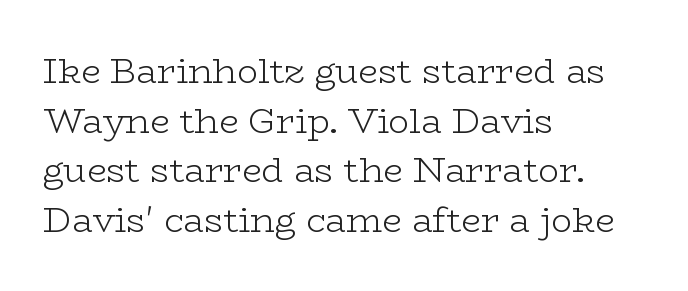
The block of text has a typical density, with ordinary space between rows. Are there feet on the stems? There are — it's a serif. Honestly, there is no underline to notice here at all. The strokes are not fattened; the text isn't bold. A student would call this left alignment; a typographer would say flush left, rag right.
